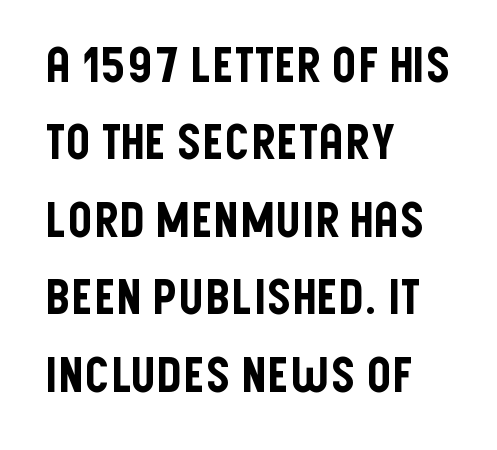
Here the designer chose a conventional face with non-uniform glyph widths. The specimen reads as upright at a glance. The letters sit at their default tracking, neither squeezed nor spread. Nobody drew a line under any word here.
